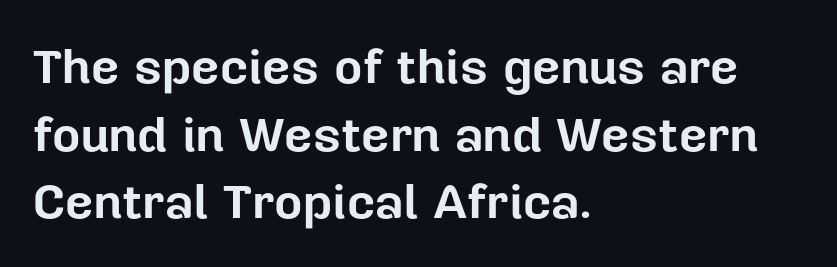
The image shows 49 px bold sans-serif type, upright; set left-aligned, normal line spacing (1.38x), normal letter spacing, not underlined; low stroke contrast and a medium x-height.
